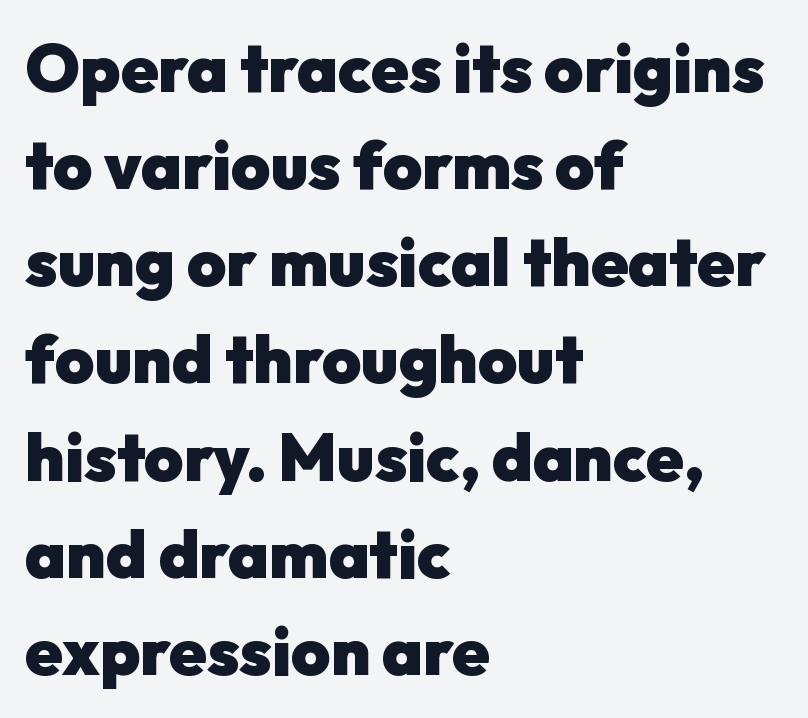
The paragraph has a hard left edge and a soft right edge. Students, observe: this is what conventionally led text looks like. The letters stand upright; this is a roman face. A clean baseline with only descenders dipping below it.
